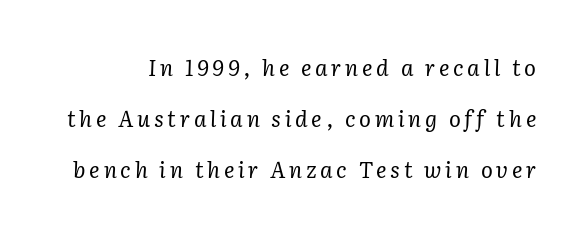
The image shows 22 px text type, italic (leaning right); set loose line spacing (2.32x), not underlined.
